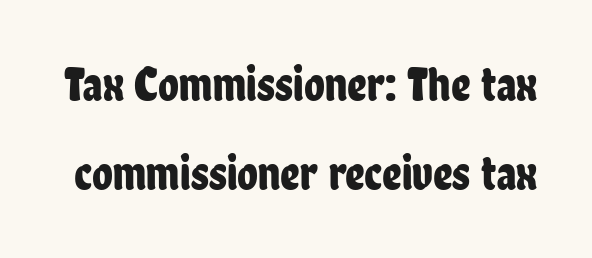
Q: Is the text italic (slanted)? A: No, it is upright.
Q: Is the typeface a serif or a sans-serif typeface? A: Sans-serif.
Q: Is the text underlined? A: No.
Q: Is the spacing between letters normal or unusually wide? A: Normal.
Q: Width (condensed, normal, or wide)? A: Condensed.
Q: Stroke contrast? A: Low.
Q: x-height? A: Medium.
Q: Monospaced? A: No.
